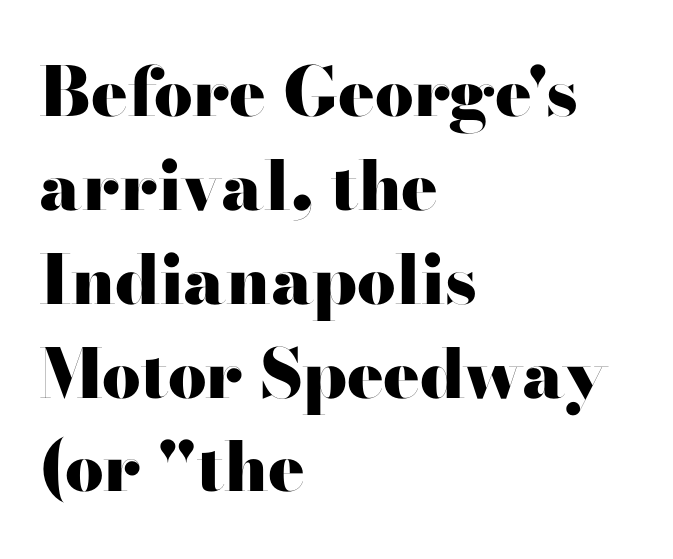
The image shows 68 px heavy, wide sans-serif type, upright; set left-aligned, normal line spacing (1.38x), normal letter spacing, not underlined; high stroke contrast and a small x-height.
